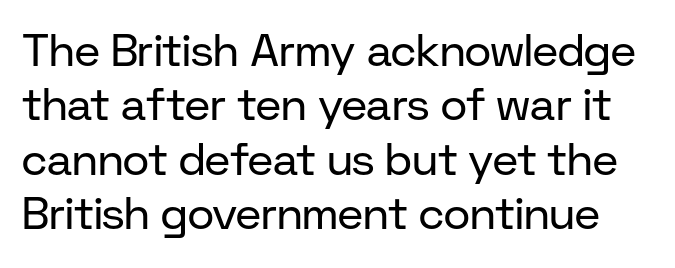
{"serif": "no", "italic": "no", "bold": "no", "weight": "regular", "width": "normal", "stroke_contrast": "low", "x_height": "medium", "monospaced": "no", "underline": "no", "line_spacing_ratio": 1.21, "letter_spacing": "normal", "letter_spacing_em": 0.0, "glyph_px": 45}
